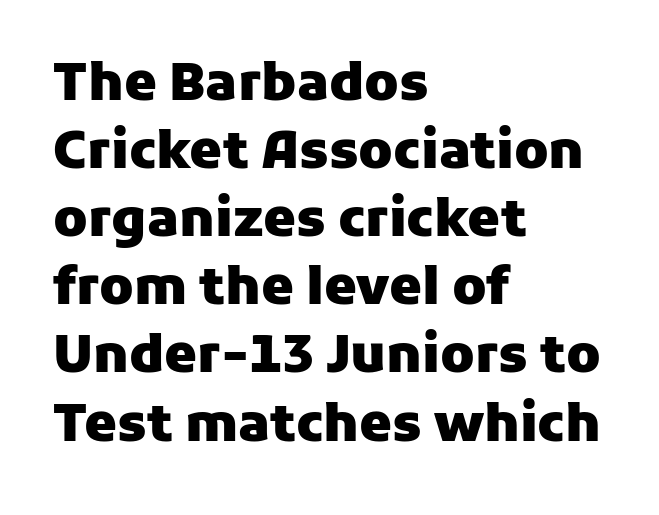
A full-strength bold gives these letters their thick strokes. The letterforms sit shoulder to shoulder at normal distance. You could not count columns in this text — the font is proportionally spaced. These lines are composed in type without serifs. The setting favours the left margin, as ordinary paragraphs usually do.
